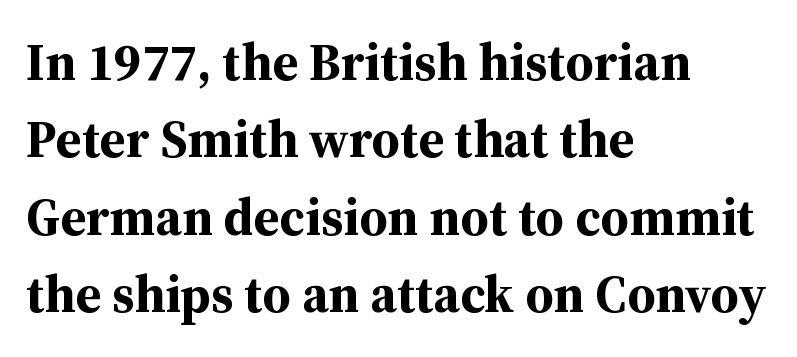
The image shows 52 px bold serif type, upright; set left-aligned, normal line spacing (1.49x), normal letter spacing, not underlined; medium stroke contrast and a medium x-height.
